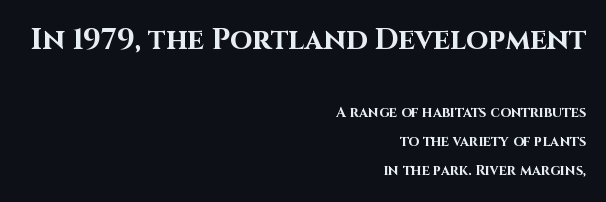
{"serif": "no", "italic": "no", "bold": "yes", "weight": "bold", "width": "normal", "stroke_contrast": "high", "x_height": "large", "monospaced": "no", "underline": "no", "align": "right", "line_spacing": "loose", "line_spacing_ratio": 2.07, "letter_spacing": "normal", "letter_spacing_em": 0.0, "larger_block": "first", "size_ratio": 2.07, "glyph_px": 29}
